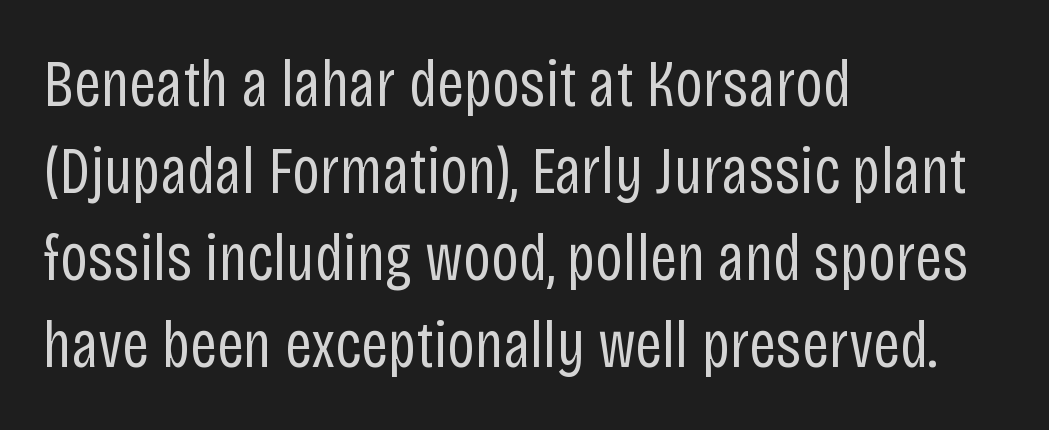
Q: Is the text bold? A: No.
Q: Is the text italic (slanted)? A: No, it is upright.
Q: Is the typeface a serif or a sans-serif typeface? A: Sans-serif.
Q: Is the text underlined? A: No.
Q: How is the paragraph aligned? A: Left-aligned.
Q: Is the spacing between letters normal or unusually wide? A: Normal.
Q: Is the spacing between lines tight, normal or loose? A: Normal.
Q: Width (condensed, normal, or wide)? A: Condensed.
Q: Stroke contrast? A: Low.
Q: x-height? A: Large.
Q: Monospaced? A: No.
